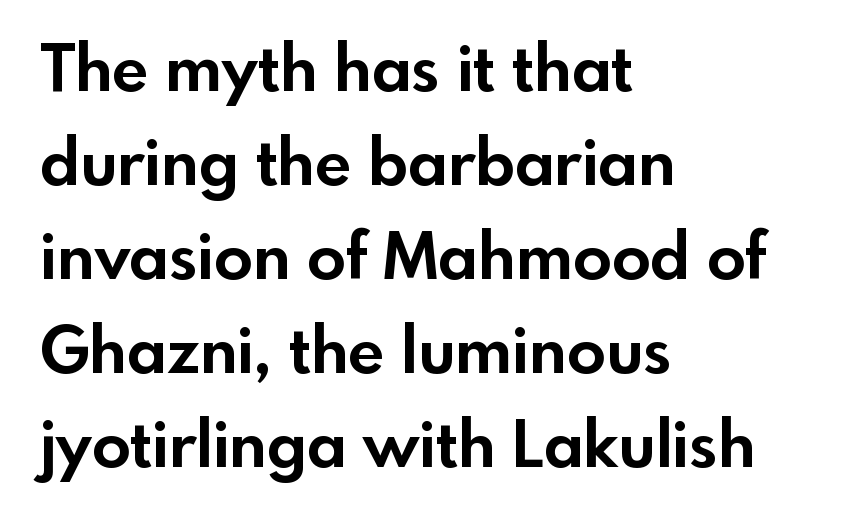
Q: Is the text bold? A: Yes.
Q: Is the text italic (slanted)? A: No, it is upright.
Q: Is the typeface a serif or a sans-serif typeface? A: Sans-serif.
Q: Is the text underlined? A: No.
Q: How is the paragraph aligned? A: Left-aligned.
Q: Is the spacing between letters normal or unusually wide? A: Normal.
Q: Is the spacing between lines tight, normal or loose? A: Normal.
Q: Width (condensed, normal, or wide)? A: Normal.
Q: x-height? A: Small.
Q: Monospaced? A: No.
